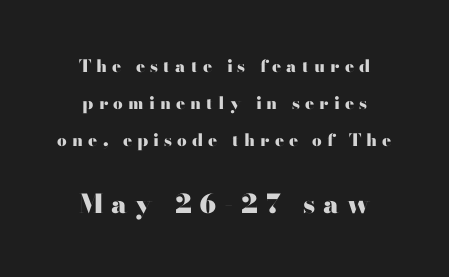
{"italic": "no", "bold": "yes", "underline": "no", "align": "center", "line_spacing": "loose", "line_spacing_ratio": 2.17, "letter_spacing": "wide", "letter_spacing_em": 0.3, "larger_block": "second", "size_ratio": 1.53, "glyph_px": 26}
